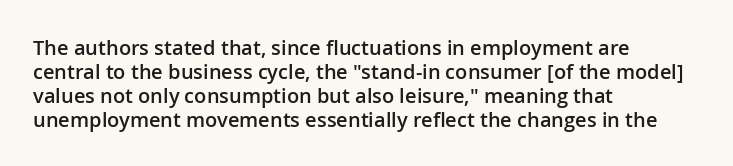
{"italic": "no", "bold": "semi", "underline": "no", "align": "left", "line_spacing_ratio": 1.2, "letter_spacing": "normal", "letter_spacing_em": 0.0, "glyph_px": 20}
